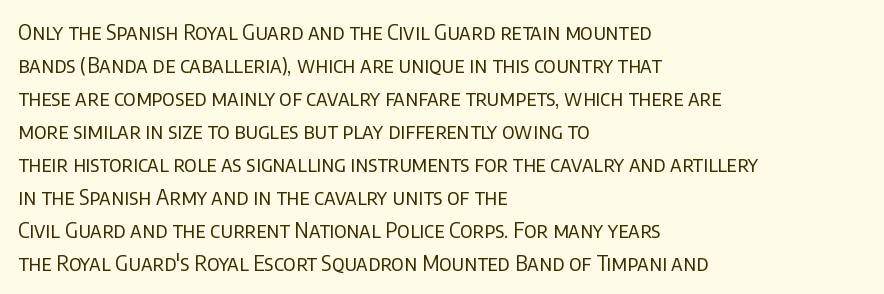
The image shows 21 px text type, upright; set left-aligned, normal line spacing (1.57x), normal letter spacing, not underlined.
